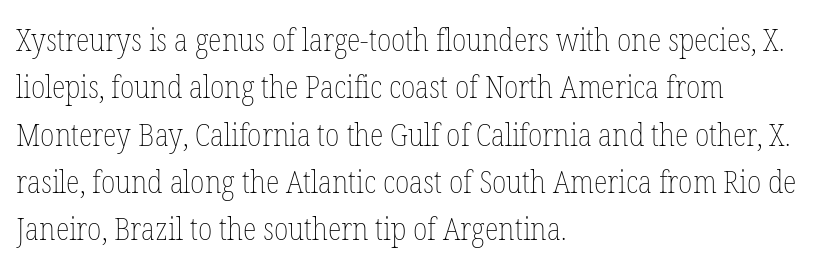
{"italic": "no", "bold": "no", "weight": "thin", "width": "condensed", "stroke_contrast": "low", "x_height": "medium", "monospaced": "no", "underline": "no", "align": "left", "line_spacing": "normal", "line_spacing_ratio": 1.48, "letter_spacing": "normal", "letter_spacing_em": 0.0, "glyph_px": 32}
